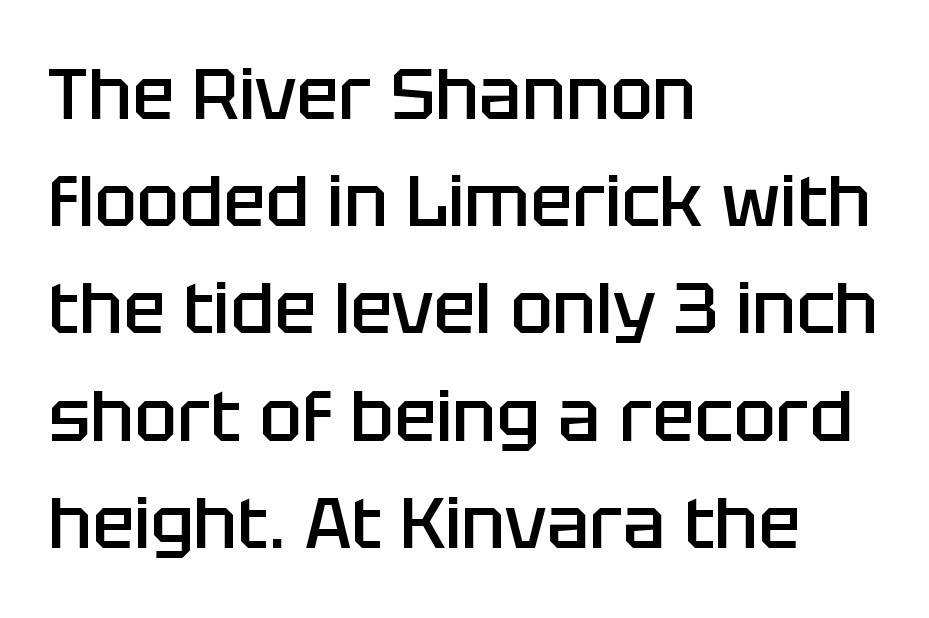
This sample uses an upright cut, with every glyph sitting square on the baseline. This sample uses a sans-serif face. Students, observe: this is what conventionally led text looks like. Only glyphs here, with clear space below each row. Moderately thickened strokes mark this as semibold type.
